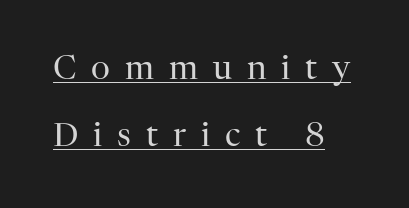
The image shows 33 px regular-weight serif type, upright; set left-aligned, loose line spacing (2.04x), unusually wide letter spacing (+0.45 em), underlined; high stroke contrast and a medium x-height.
